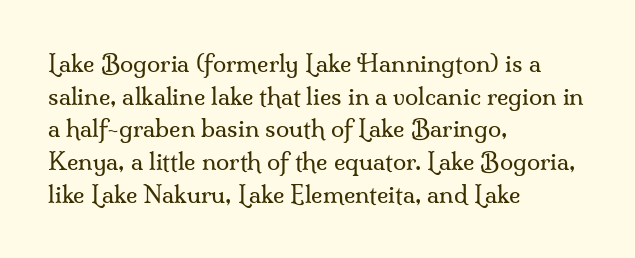
{"italic": "no", "bold": "no", "underline": "no", "align": "left", "line_spacing": "normal", "line_spacing_ratio": 1.36, "letter_spacing": "normal", "letter_spacing_em": 0.0, "glyph_px": 24}
